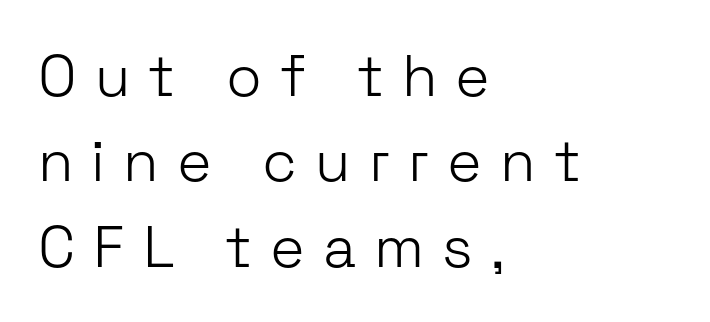
Each new line begins a customary step beneath the previous one. These lines are composed in type without serifs. The specimen reads as upright at a glance. Caption: multi-line text, flush left, ragged right. Has an underline been added? It has not. The passage shown is typed in a proportional face where columns would drift.
